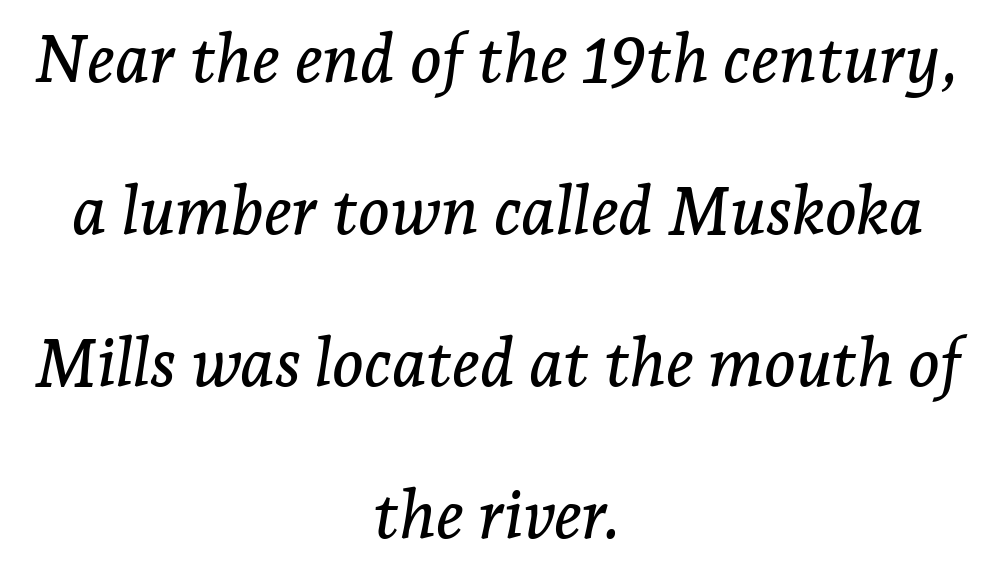
Posture: slanted. The string is rendered with underlining switched off. Between one letter and the next there's only the usual sliver of space. Quick note: interline space is abundant.
